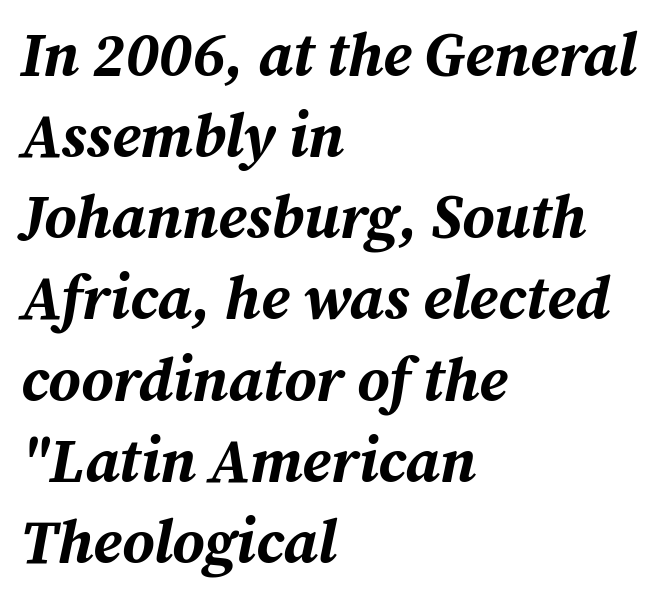
Notice how descenders clear the ascenders below comfortably — that's standard leading. Compared with a centered layout, this one pins lines to the left instead. The words here are not underlined. Proportional: the letters do not fall into vertical columns. The passage shown leans; its letterforms are oblique.
